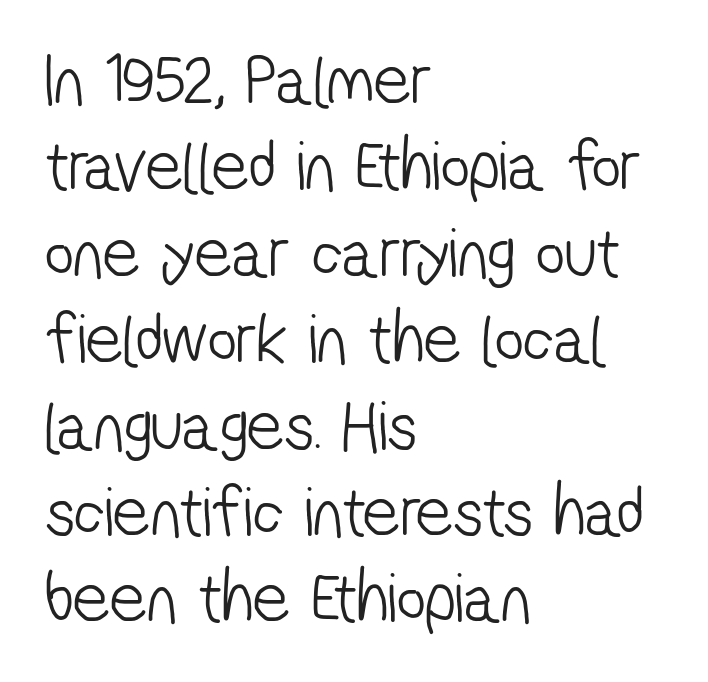
The image shows 72 px light, condensed sans-serif type; set left-aligned, line spacing 1.2x, normal letter spacing, not underlined; low stroke contrast and a medium x-height.
